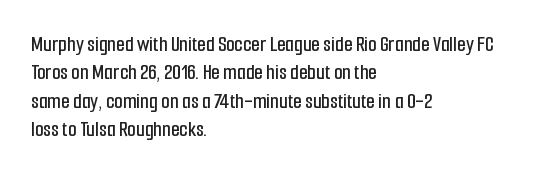
The image shows 22 px text type, upright; set left-aligned, normal line spacing (1.29x), normal letter spacing, not underlined.
